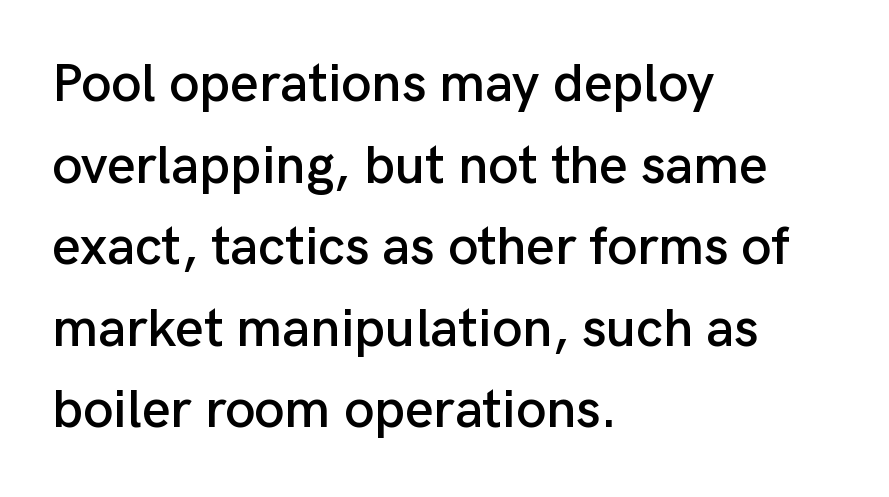
The rendering keeps characters at their native spacing. The rendering anchors every line to the left-hand side. Rule under the text: the space is simply empty. What's the leading like? Ordinary, nothing unusual. When letters stand straight like this, we call the style roman or upright. The text was rendered using a sans face with plain stroke endings.
